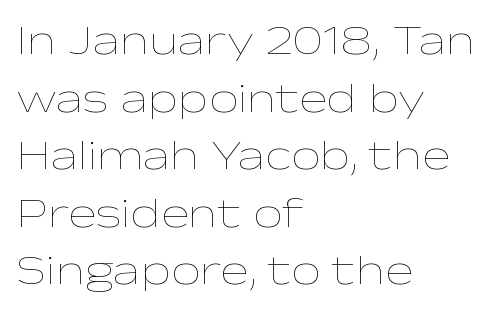
Q: Is the text bold? A: No.
Q: Is the text italic (slanted)? A: No, it is upright.
Q: Is the text underlined? A: No.
Q: How is the paragraph aligned? A: Left-aligned.
Q: Is the spacing between letters normal or unusually wide? A: Normal.
Q: Is the spacing between lines tight, normal or loose? A: Normal.
Q: Width (condensed, normal, or wide)? A: Wide.
Q: Stroke contrast? A: Low.
Q: x-height? A: Medium.
Q: Monospaced? A: No.
